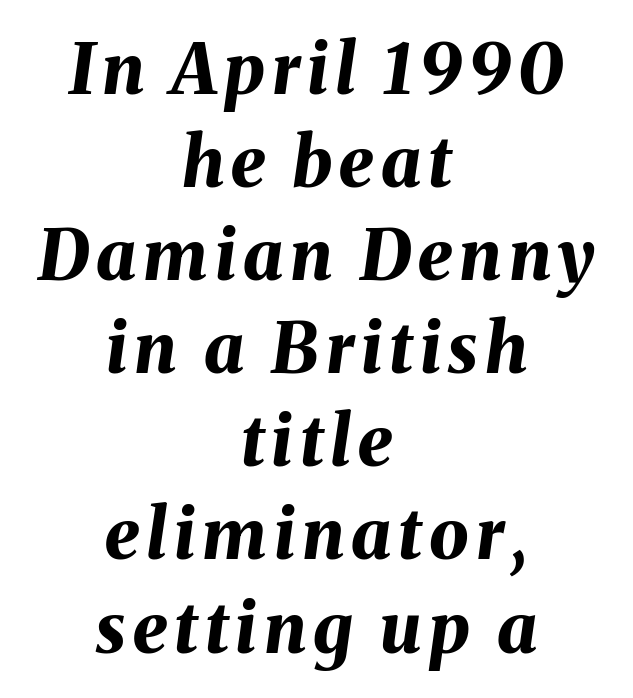
The image shows 70 px bold type, italic (leaning right); set centered, normal line spacing (1.33x), not underlined; medium stroke contrast and a medium x-height.
